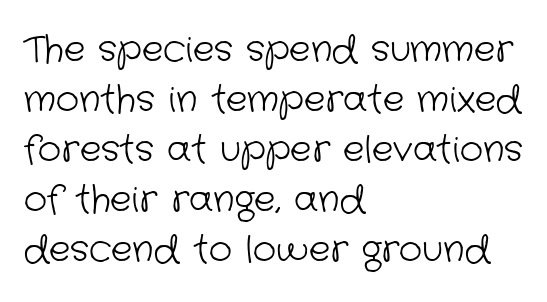
{"serif": "no", "bold": "no", "weight": "light", "width": "normal", "stroke_contrast": "low", "x_height": "medium", "monospaced": "no", "underline": "no", "align": "left", "line_spacing": "normal", "line_spacing_ratio": 1.39, "letter_spacing": "normal", "letter_spacing_em": 0.0, "glyph_px": 36}
